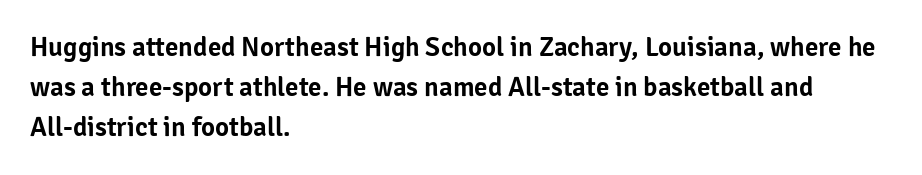
Summary of vertical rhythm: regular, with standard interline spacing. No italicization has been applied; the sample stays upright. One-word summary of the alignment: left. The line texture is even and compact thanks to regular tracking. The space directly below the letters is spotless.
